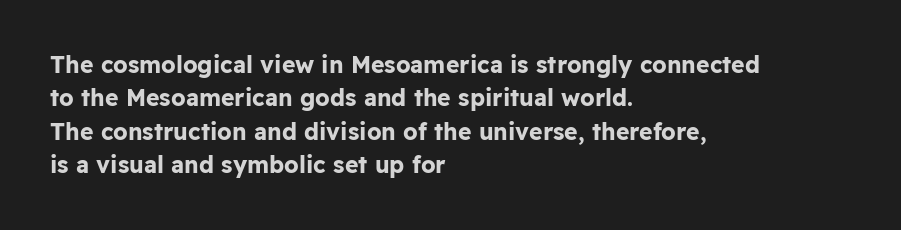
Every letter is thick-stroked: bold, no question. The space directly below the letters is spotless. How would I describe the line gaps? Plain and ordinary. A classic flush-left, rag-right setting is used for this passage. The specimen reads as upright at a glance.
